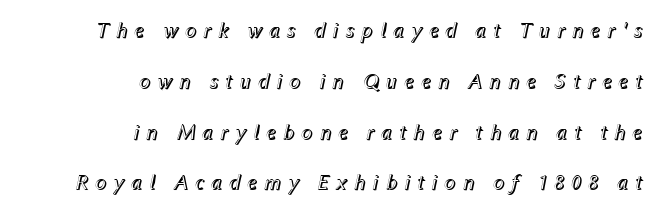
Words float on clear page, feet unadorned. Does extra space separate the letters? Yes, quite a lot of it. Vertical spacing — loose. The rendering applies a slant to the glyphs. The rag falls on the left side of this text block.
